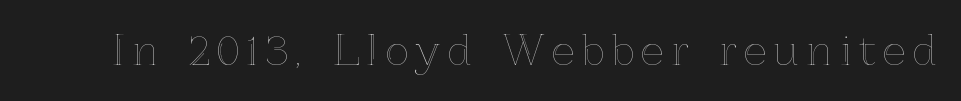
{"italic": "no", "width": "normal", "x_height": "medium", "monospaced": "no", "underline": "no", "glyph_px": 40}
